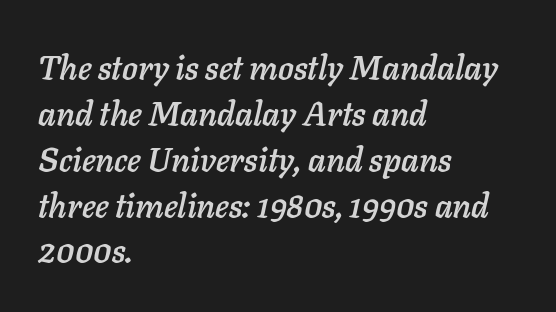
{"italic": "yes", "lean": "right", "slant_degrees": 11, "width": "normal", "stroke_contrast": "low", "x_height": "medium", "monospaced": "no", "underline": "no", "align": "left", "line_spacing": "normal", "line_spacing_ratio": 1.39, "letter_spacing": "normal", "letter_spacing_em": 0.0, "glyph_px": 33}
